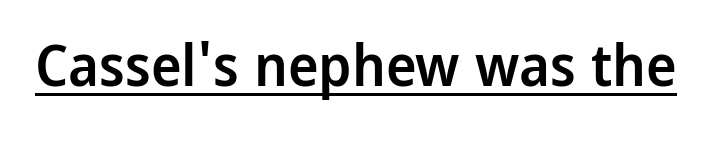
Q: Is the text bold? A: Semi-bold.
Q: Is the text italic (slanted)? A: No, it is upright.
Q: Is the typeface a serif or a sans-serif typeface? A: Sans-serif.
Q: Is the text underlined? A: Yes.
Q: Is the spacing between letters normal or unusually wide? A: Normal.
Q: Width (condensed, normal, or wide)? A: Normal.
Q: Stroke contrast? A: Low.
Q: x-height? A: Medium.
Q: Monospaced? A: No.
